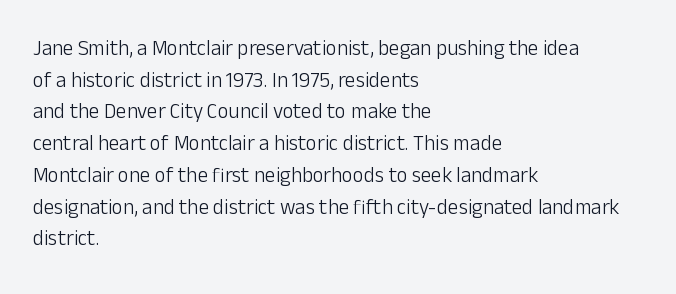
{"italic": "no", "bold": "no", "underline": "no", "align": "left", "line_spacing": "normal", "line_spacing_ratio": 1.51, "letter_spacing": "normal", "letter_spacing_em": 0.0, "glyph_px": 21}
